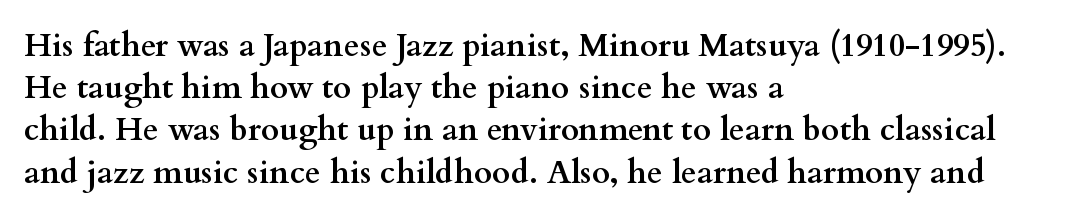
Q: Is the text bold? A: Yes.
Q: Is the text italic (slanted)? A: No, it is upright.
Q: Is the typeface a serif or a sans-serif typeface? A: Serif.
Q: Is the text underlined? A: No.
Q: How is the paragraph aligned? A: Left-aligned.
Q: Is the spacing between letters normal or unusually wide? A: Normal.
Q: Is the spacing between lines tight, normal or loose? A: Normal.
Q: Width (condensed, normal, or wide)? A: Wide.
Q: Stroke contrast? A: Medium.
Q: x-height? A: Small.
Q: Monospaced? A: No.
